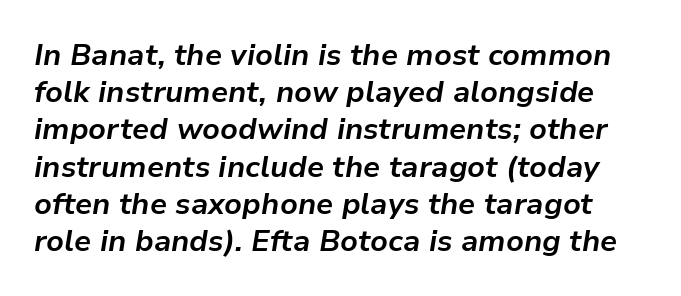
Q: Is the text bold? A: Yes.
Q: Is the text italic (slanted)? A: Yes, it leans right by about 9 degrees.
Q: Is the text underlined? A: No.
Q: Is the spacing between letters normal or unusually wide? A: Normal.
Q: Width (condensed, normal, or wide)? A: Normal.
Q: Stroke contrast? A: Low.
Q: x-height? A: Medium.
Q: Monospaced? A: No.
